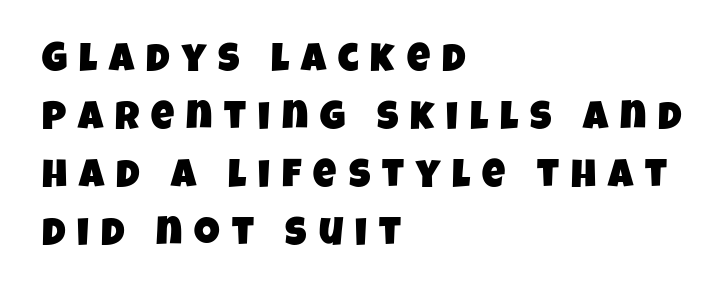
{"serif": "no", "width": "condensed", "stroke_contrast": "low", "x_height": "large", "monospaced": "no", "underline": "no", "align": "left", "line_spacing": "normal", "line_spacing_ratio": 1.45, "letter_spacing": "wide", "letter_spacing_em": 0.3, "glyph_px": 40}
